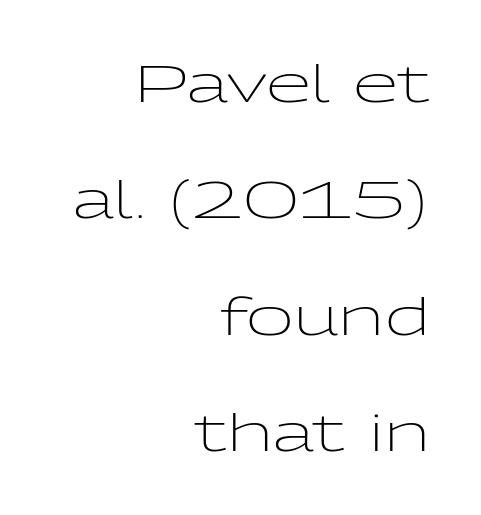
{"serif": "no", "italic": "no", "bold": "no", "weight": "light", "width": "wide", "stroke_contrast": "low", "x_height": "medium", "monospaced": "no", "underline": "no", "align": "right", "line_spacing": "loose", "line_spacing_ratio": 2.24, "letter_spacing": "normal", "letter_spacing_em": 0.0, "glyph_px": 52}
